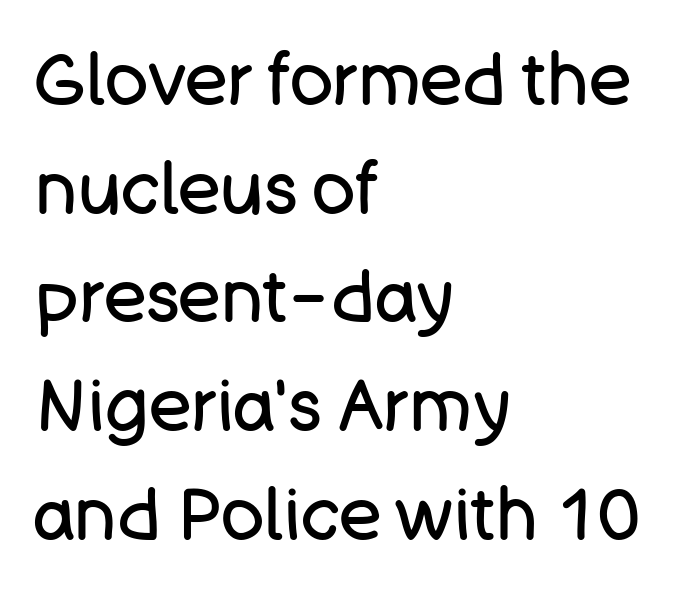
{"serif": "no", "italic": "no", "bold": "no", "weight": "regular", "width": "normal", "stroke_contrast": "low", "x_height": "large", "monospaced": "no", "underline": "no", "align": "left", "line_spacing": "normal", "line_spacing_ratio": 1.51, "letter_spacing": "normal", "letter_spacing_em": 0.0, "glyph_px": 72}
